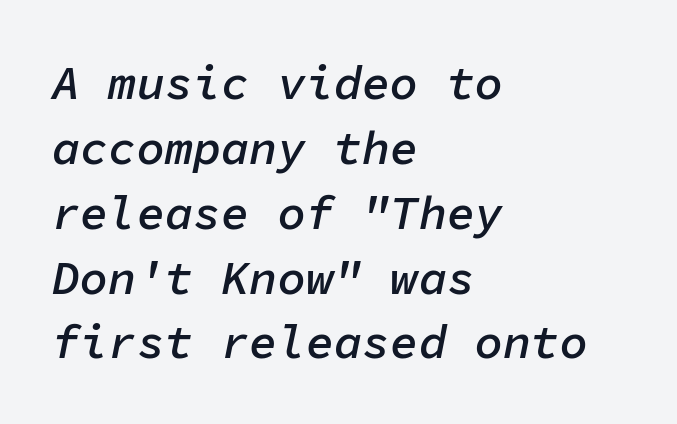
Caption: multi-line text, flush left, ragged right. Is this a fixed-width face? Yes — each glyph sits in an identical cell. Nobody touched the tracking dial on this one. Notice the strokes are somewhat thickened but not fully heavy: this is a semibold. Bare-footed words on every line.
